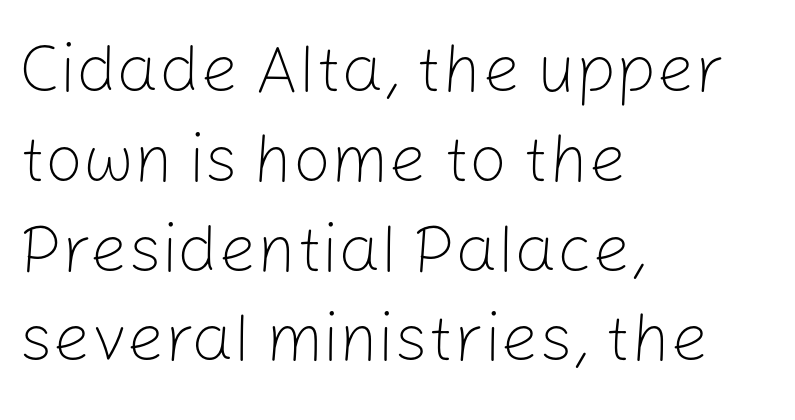
Q: Is the text bold? A: No.
Q: Is the text italic (slanted)? A: No, it is upright.
Q: Is the typeface a serif or a sans-serif typeface? A: Sans-serif.
Q: Is the text underlined? A: No.
Q: How is the paragraph aligned? A: Left-aligned.
Q: Is the spacing between letters normal or unusually wide? A: Normal.
Q: Is the spacing between lines tight, normal or loose? A: Normal.
Q: Width (condensed, normal, or wide)? A: Normal.
Q: Stroke contrast? A: Low.
Q: x-height? A: Medium.
Q: Monospaced? A: No.
